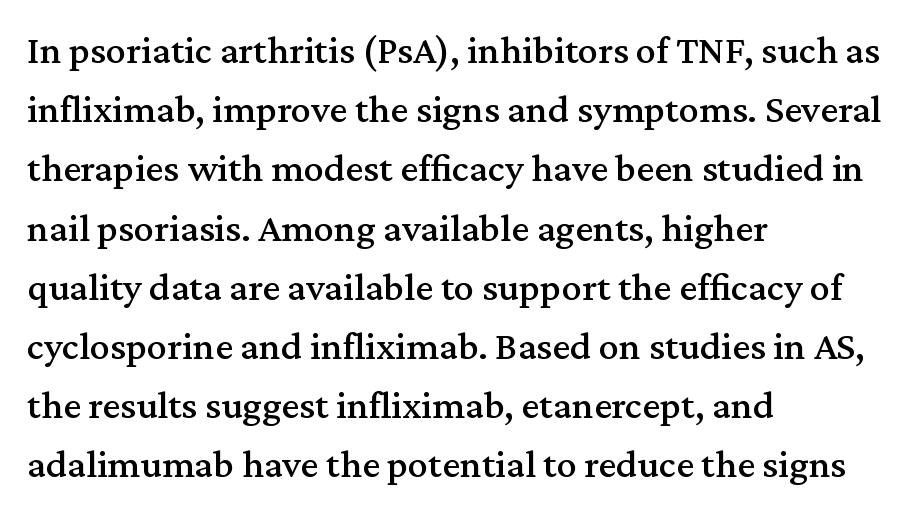
Q: Is the text italic (slanted)? A: No, it is upright.
Q: Is the typeface a serif or a sans-serif typeface? A: Serif.
Q: Is the text underlined? A: No.
Q: How is the paragraph aligned? A: Left-aligned.
Q: Is the spacing between letters normal or unusually wide? A: Normal.
Q: Is the spacing between lines tight, normal or loose? A: Normal.
Q: Width (condensed, normal, or wide)? A: Normal.
Q: Stroke contrast? A: Medium.
Q: x-height? A: Medium.
Q: Monospaced? A: No.
